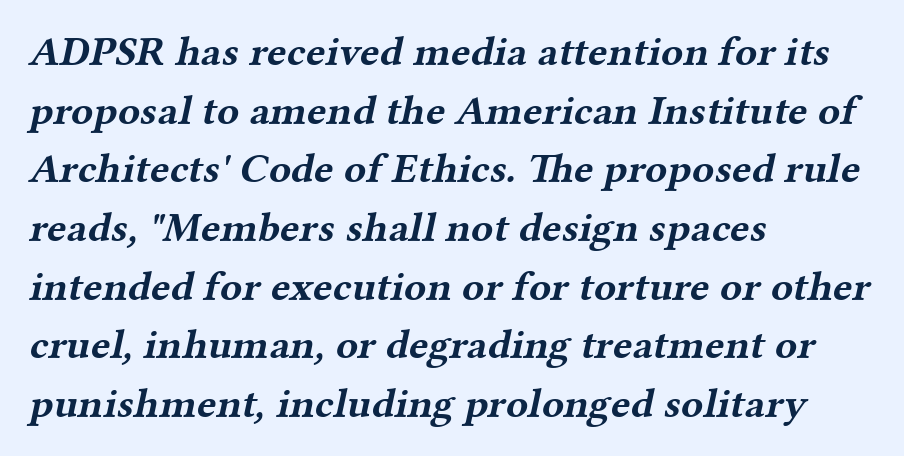
Teacher's note: observe the even left margin — that is flush-left alignment. The string is rendered with underlining switched off. Character widths vary here, with narrow letters taking less room than wide ones. As a designer I'd log this as weight 700, bold. The horizontal fit of the characters is conventional and even.
